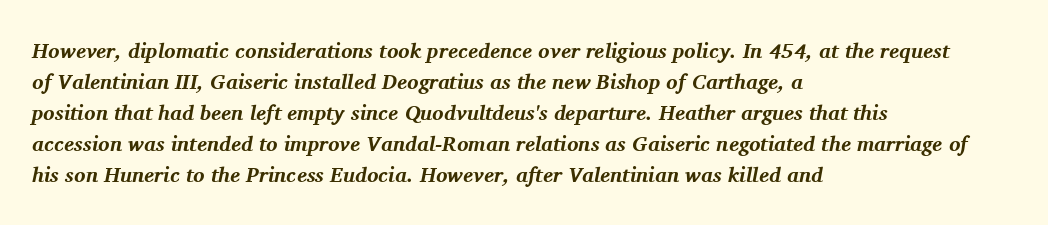
The image shows 21 px bold type, italic (leaning right); set left-aligned, normal line spacing (1.48x), normal letter spacing, not underlined.
